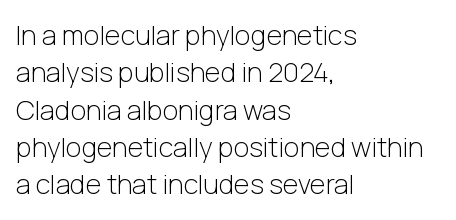
{"italic": "no", "bold": "no", "underline": "no", "align": "left", "line_spacing": "normal", "line_spacing_ratio": 1.38, "letter_spacing": "normal", "letter_spacing_em": 0.0, "glyph_px": 27}
